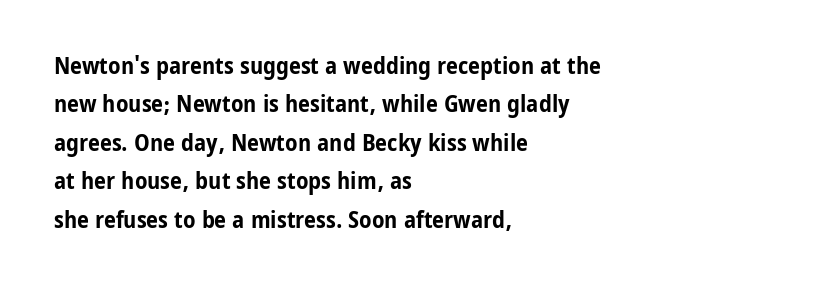
Q: Is the text bold? A: Yes.
Q: Is the text italic (slanted)? A: No, it is upright.
Q: Is the text underlined? A: No.
Q: How is the paragraph aligned? A: Left-aligned.
Q: Is the spacing between letters normal or unusually wide? A: Normal.
Q: Is the spacing between lines tight, normal or loose? A: Normal.
